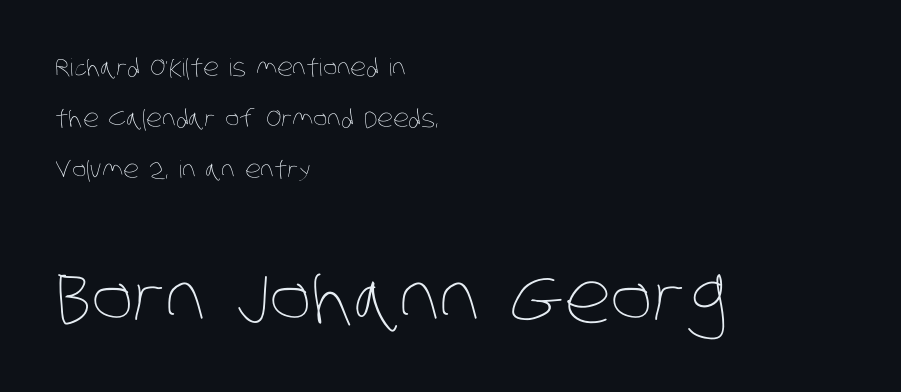
{"bold": "no", "weight": "thin", "width": "condensed", "stroke_contrast": "low", "x_height": "large", "monospaced": "no", "underline": "no", "align": "left", "line_spacing": "loose", "line_spacing_ratio": 2.12, "letter_spacing": "normal", "letter_spacing_em": 0.0, "larger_block": "second", "size_ratio": 2.96, "glyph_px": 71}
